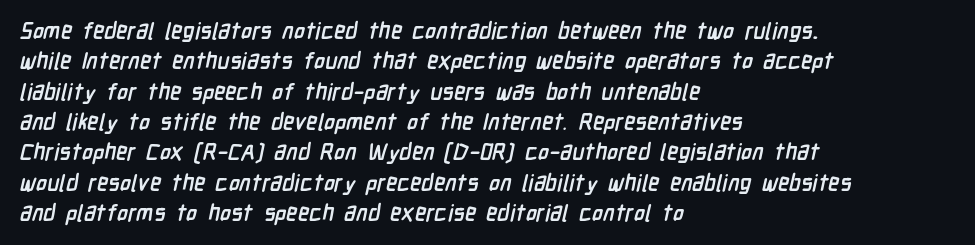
Q: Is the text bold? A: Yes.
Q: Is the text underlined? A: No.
Q: How is the paragraph aligned? A: Left-aligned.
Q: Is the spacing between letters normal or unusually wide? A: Normal.
Q: Is the spacing between lines tight, normal or loose? A: Normal.
